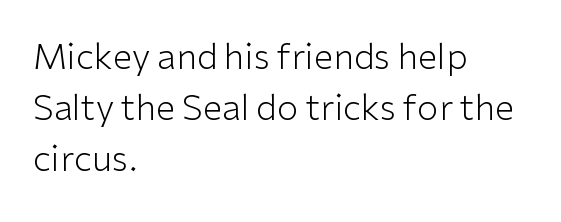
Q: Is the text bold? A: No.
Q: Is the text italic (slanted)? A: No, it is upright.
Q: Is the typeface a serif or a sans-serif typeface? A: Sans-serif.
Q: Is the text underlined? A: No.
Q: How is the paragraph aligned? A: Left-aligned.
Q: Is the spacing between letters normal or unusually wide? A: Normal.
Q: Is the spacing between lines tight, normal or loose? A: Normal.
Q: Width (condensed, normal, or wide)? A: Normal.
Q: Stroke contrast? A: Low.
Q: x-height? A: Medium.
Q: Monospaced? A: No.
